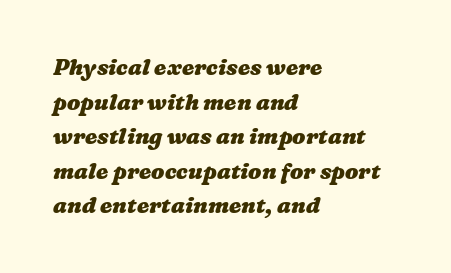
Q: Is the text bold? A: Yes.
Q: Is the text underlined? A: No.
Q: How is the paragraph aligned? A: Left-aligned.
Q: Is the spacing between letters normal or unusually wide? A: Normal.
Q: Is the spacing between lines tight, normal or loose? A: Normal.
